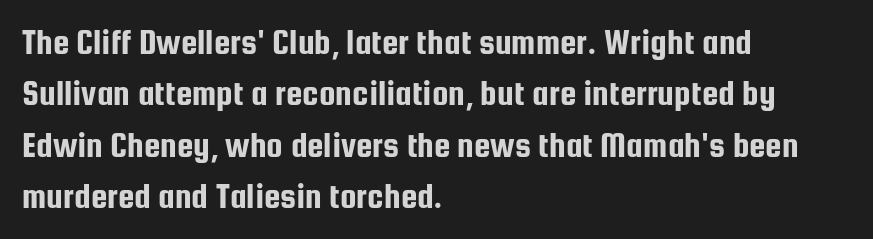
{"serif": "no", "italic": "no", "width": "condensed", "stroke_contrast": "low", "x_height": "medium", "monospaced": "no", "underline": "no", "align": "left", "line_spacing": "normal", "line_spacing_ratio": 1.39, "letter_spacing": "normal", "letter_spacing_em": 0.0, "glyph_px": 37}
